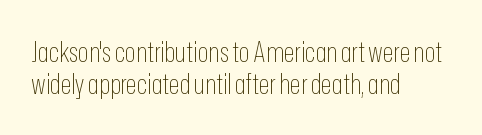
{"serif": "no", "italic": "no", "bold": "no", "weight": "thin", "width": "condensed", "stroke_contrast": "low", "x_height": "medium", "monospaced": "no", "underline": "no", "align": "left", "line_spacing_ratio": 1.16, "letter_spacing": "normal", "letter_spacing_em": 0.0, "glyph_px": 28}
